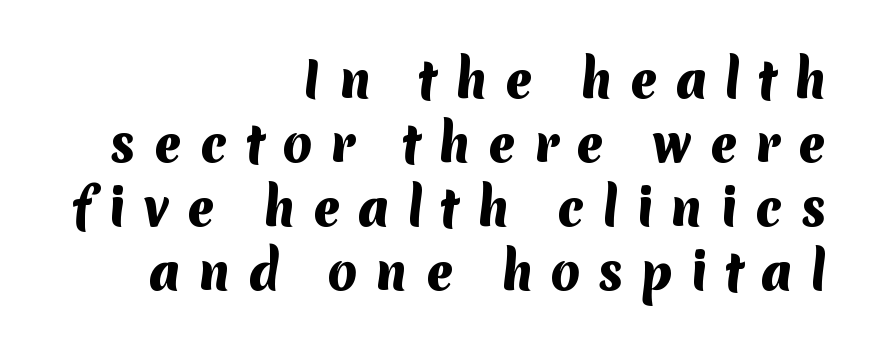
Q: Is the text bold? A: Yes.
Q: Is the typeface a serif or a sans-serif typeface? A: Sans-serif.
Q: Is the text underlined? A: No.
Q: How is the paragraph aligned? A: Right-aligned.
Q: Is the spacing between letters normal or unusually wide? A: Unusually wide.
Q: Is the spacing between lines tight, normal or loose? A: Normal.
Q: Width (condensed, normal, or wide)? A: Normal.
Q: Stroke contrast? A: Medium.
Q: x-height? A: Medium.
Q: Monospaced? A: No.
